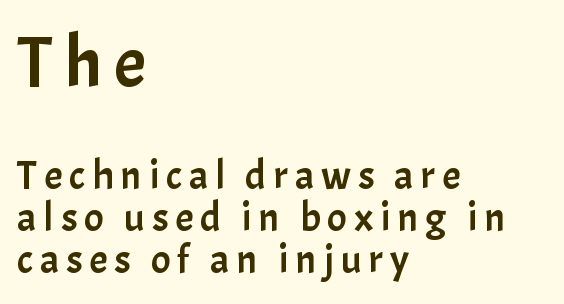
Q: Is the text italic (slanted)? A: No, it is upright.
Q: Is the typeface a serif or a sans-serif typeface? A: Sans-serif.
Q: Is the text underlined? A: No.
Q: How is the paragraph aligned? A: Left-aligned.
Q: Is the spacing between lines tight, normal or loose? A: Tight.
Q: Which block of text is set in a larger size, the first (top) or the second (bottom)? A: The first (top) one.
Q: Width (condensed, normal, or wide)? A: Normal.
Q: Stroke contrast? A: Low.
Q: x-height? A: Medium.
Q: Monospaced? A: No.
